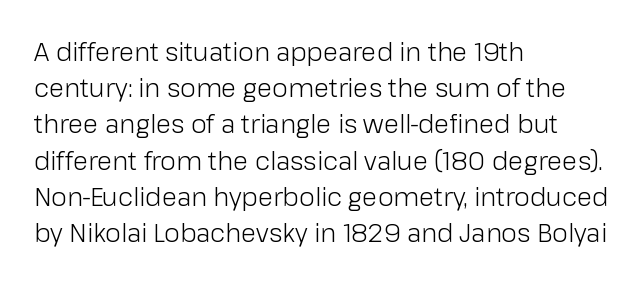
Q: Is the text bold? A: No.
Q: Is the text italic (slanted)? A: No, it is upright.
Q: Is the text underlined? A: No.
Q: How is the paragraph aligned? A: Left-aligned.
Q: Is the spacing between letters normal or unusually wide? A: Normal.
Q: Is the spacing between lines tight, normal or loose? A: Normal.
